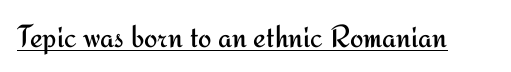
Q: Is the text bold? A: No.
Q: Is the text italic (slanted)? A: No, it is upright.
Q: Is the typeface a serif or a sans-serif typeface? A: Sans-serif.
Q: Is the text underlined? A: Yes.
Q: Is the spacing between letters normal or unusually wide? A: Normal.
Q: Width (condensed, normal, or wide)? A: Normal.
Q: Stroke contrast? A: Medium.
Q: x-height? A: Small.
Q: Monospaced? A: No.
